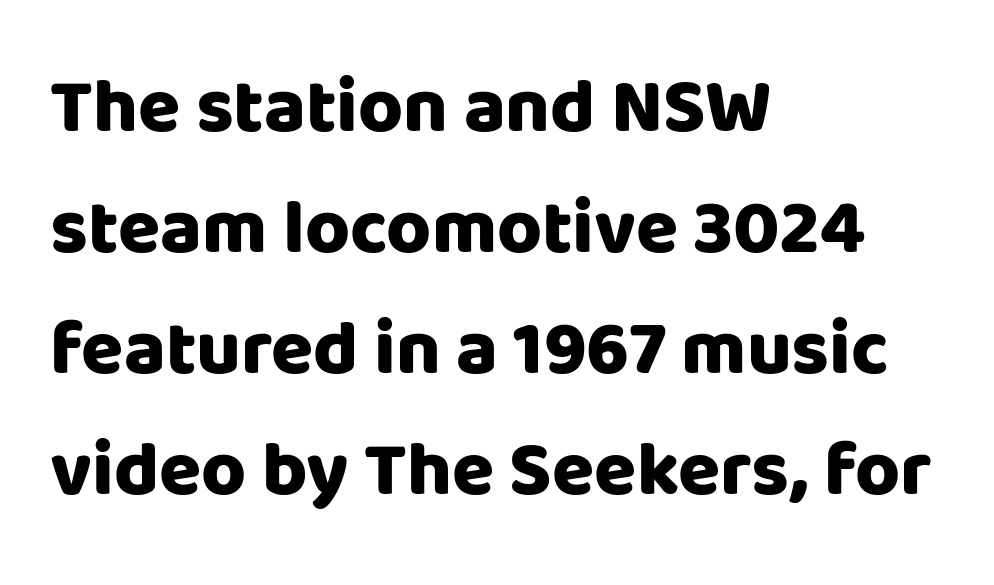
The image shows 77 px heavy sans-serif type, upright; set left-aligned, normal line spacing (1.57x), normal letter spacing, not underlined; low stroke contrast and a large x-height.
